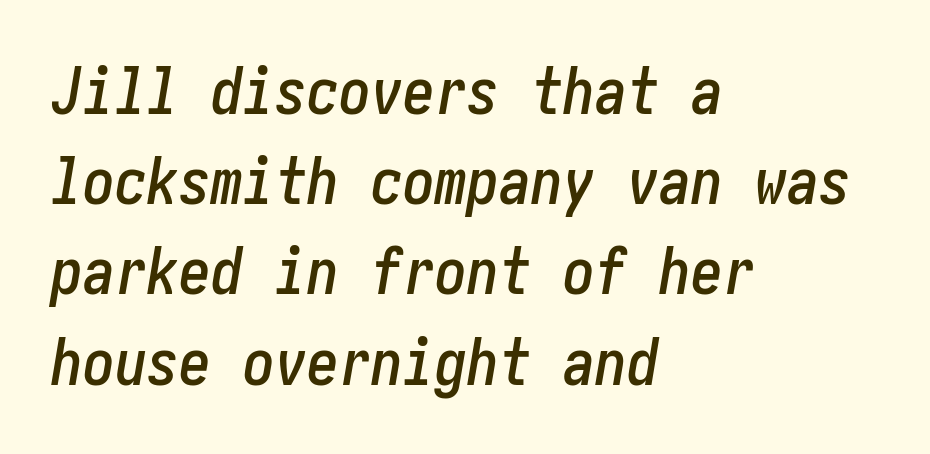
Honestly, the letter spacing is just normal — you wouldn't notice it. Does the leading feel generous? No, just average. There's an unmistakable incline to the writing here. The compositor pushed each line to the left boundary. Has an underline been added? It has not.
